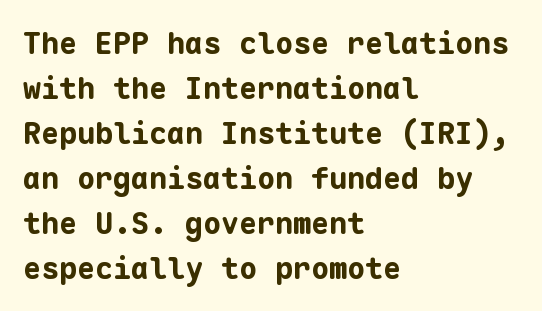
{"serif": "no", "italic": "no", "bold": "yes", "weight": "bold", "width": "normal", "stroke_contrast": "low", "x_height": "medium", "monospaced": "yes", "underline": "no", "align": "left", "line_spacing": "normal", "line_spacing_ratio": 1.5, "letter_spacing": "normal", "letter_spacing_em": 0.0, "glyph_px": 30}
